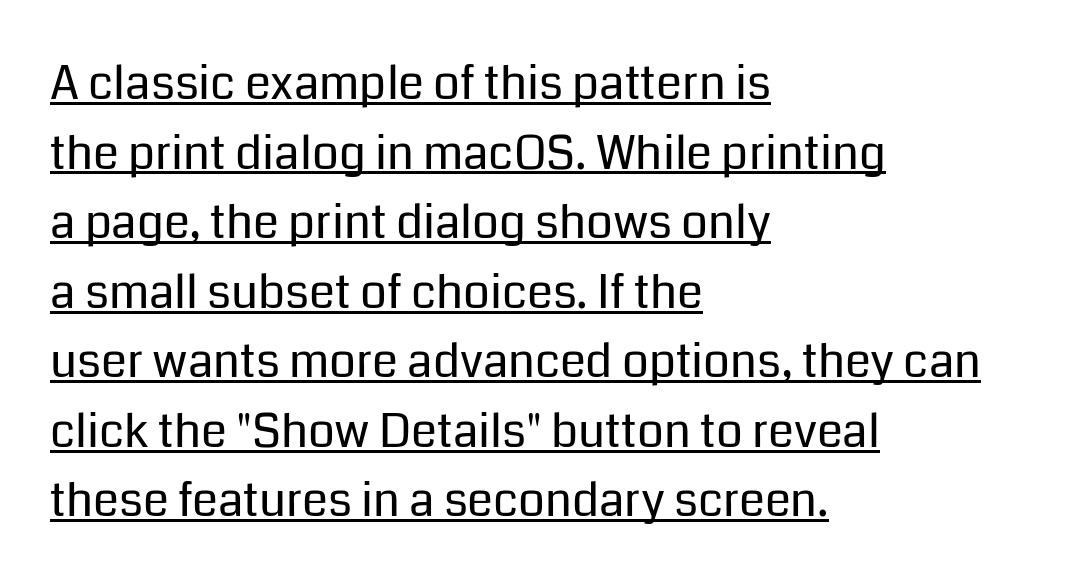
The image shows 47 px regular-weight sans-serif type, upright; set left-aligned, normal line spacing (1.48x), normal letter spacing, underlined; low stroke contrast and a medium x-height.
